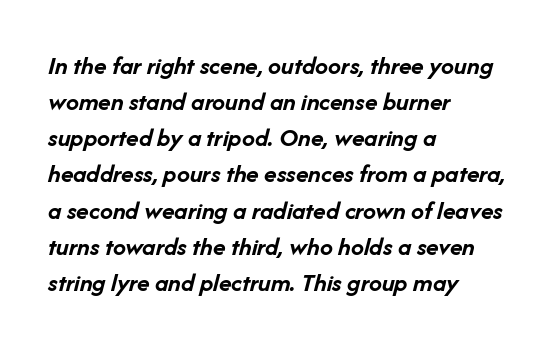
{"italic": "yes", "lean": "right", "slant_degrees": 14, "bold": "yes", "underline": "no", "align": "left", "line_spacing": "normal", "line_spacing_ratio": 1.39, "letter_spacing": "normal", "letter_spacing_em": 0.0, "glyph_px": 26}
